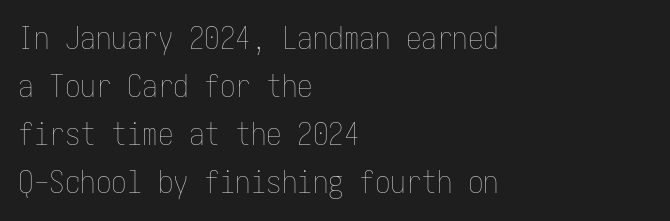
Q: Is the text bold? A: No.
Q: Is the text italic (slanted)? A: No, it is upright.
Q: Is the text underlined? A: No.
Q: How is the paragraph aligned? A: Left-aligned.
Q: Is the spacing between letters normal or unusually wide? A: Normal.
Q: Is the spacing between lines tight, normal or loose? A: Normal.
Q: Width (condensed, normal, or wide)? A: Condensed.
Q: Stroke contrast? A: Low.
Q: x-height? A: Medium.
